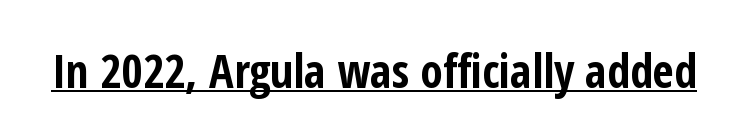
The passage shown is underscored from start to finish. The font's upright variant was chosen for this text. Examine the stroke ends and you'll find no serifs. Here the designer chose a conventional face with non-uniform glyph widths.
